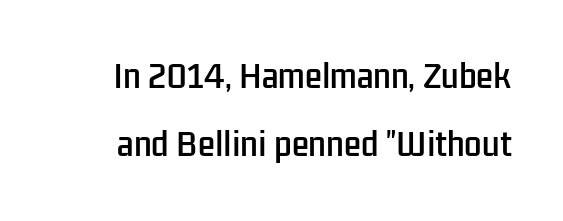
{"serif": "no", "italic": "no", "width": "condensed", "stroke_contrast": "low", "x_height": "medium", "monospaced": "no", "underline": "no", "line_spacing": "loose", "line_spacing_ratio": 2.18, "letter_spacing": "normal", "letter_spacing_em": 0.0, "glyph_px": 31}
